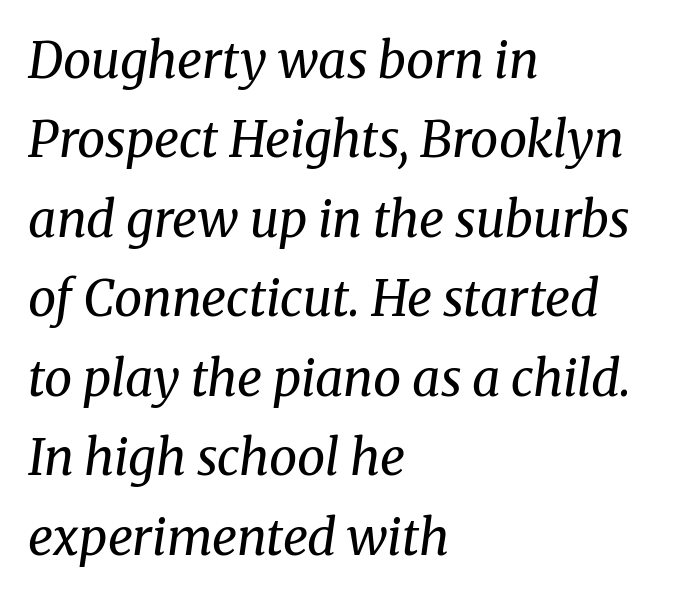
Every character sits at an angle, as italics do. These lines are set flush left with a ragged right edge. Unmarked baselines from the first word to the last. You could not count columns in this text — the font is proportionally spaced.
